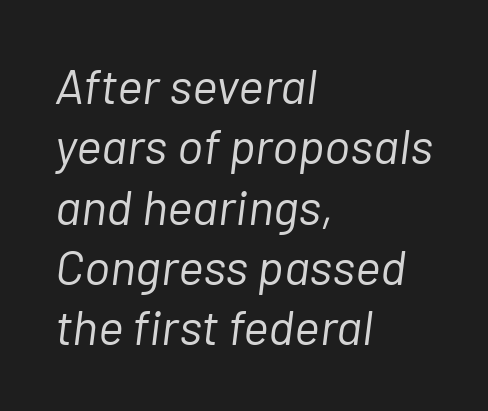
The image shows 49 px light type, italic (leaning right); set left-aligned, line spacing 1.23x, normal letter spacing, not underlined; low stroke contrast and a medium x-height.
